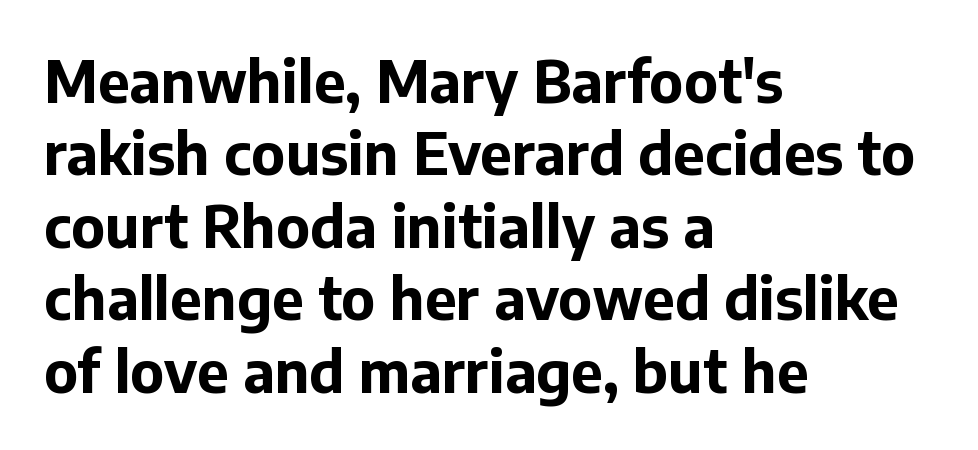
{"serif": "no", "italic": "no", "bold": "yes", "weight": "bold", "width": "normal", "stroke_contrast": "low", "x_height": "medium", "monospaced": "no", "underline": "no", "align": "left", "line_spacing": "normal", "line_spacing_ratio": 1.27, "letter_spacing": "normal", "letter_spacing_em": 0.0, "glyph_px": 57}
